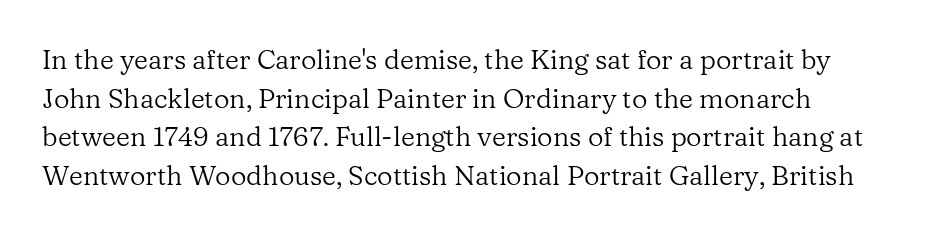
Stroke thickness stays within the range of a standard reading face or lighter. Notice how descenders clear the ascenders below comfortably — that's standard leading. There is no visible air inserted between adjacent glyphs. Casual observation: everything's shoved over to the left. The specimen omits any rule beneath the text block's lines. The letters stand straight up with perfectly vertical stems.
